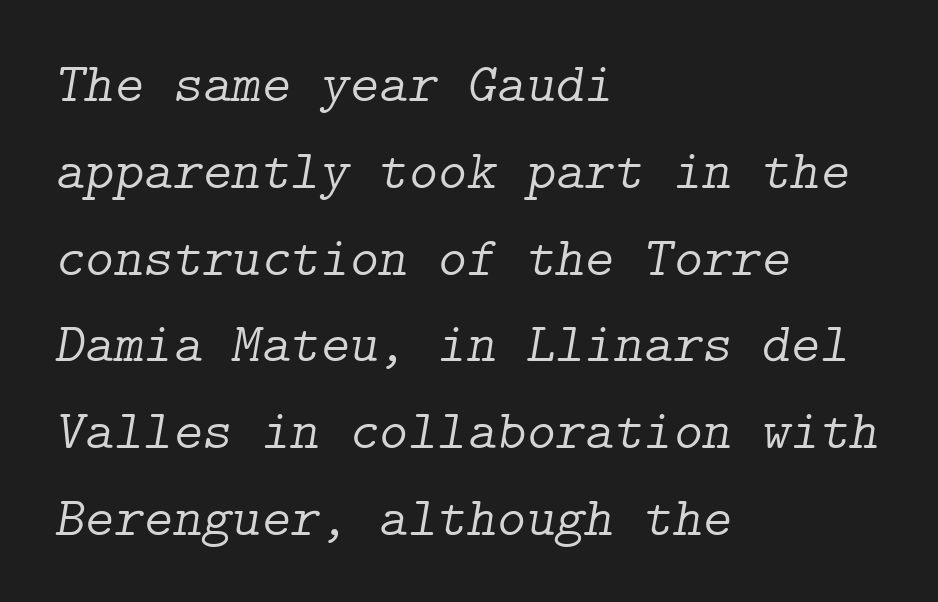
{"serif": "yes", "italic": "yes", "lean": "right", "slant_degrees": 9, "bold": "no", "weight": "light", "width": "normal", "stroke_contrast": "low", "x_height": "medium", "underline": "no", "align": "left", "line_spacing": "normal", "line_spacing_ratio": 1.55, "letter_spacing": "normal", "letter_spacing_em": 0.0, "glyph_px": 56}
